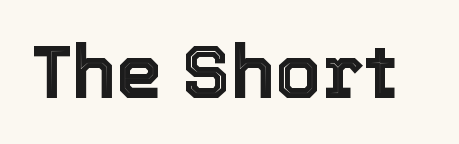
The image shows 74 px text type, upright; set normal letter spacing, not underlined; a medium x-height.
